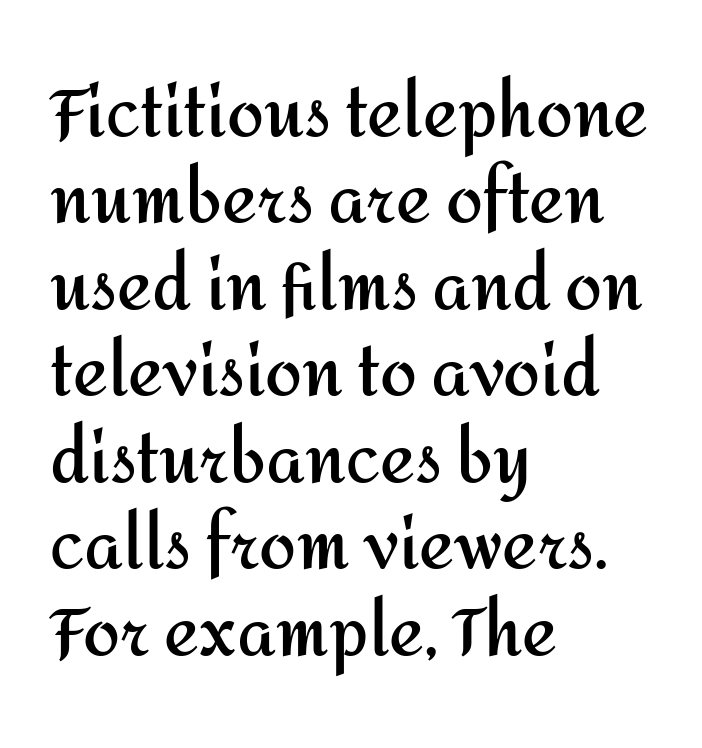
The image shows 66 px semibold sans-serif type, upright; set left-aligned, normal line spacing (1.31x), normal letter spacing, not underlined; medium stroke contrast and a medium x-height.
